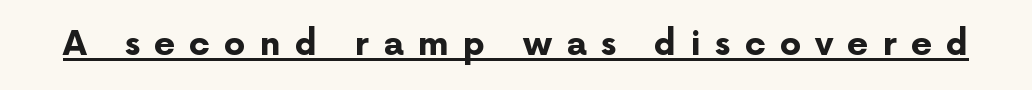
{"serif": "no", "italic": "no", "bold": "yes", "weight": "bold", "width": "normal", "stroke_contrast": "low", "x_height": "medium", "monospaced": "no", "underline": "yes", "letter_spacing": "wide", "letter_spacing_em": 0.41, "glyph_px": 34}
